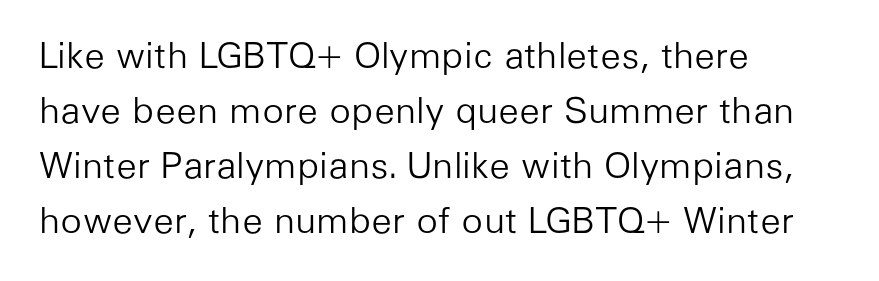
The image shows 36 px light sans-serif type, upright; set left-aligned, normal line spacing (1.53x), normal letter spacing, not underlined; low stroke contrast and a medium x-height.
